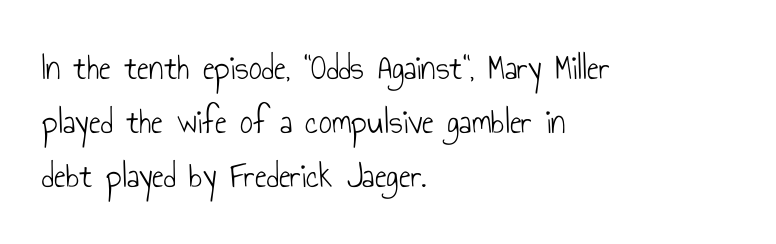
The image shows 36 px light, condensed sans-serif type, upright; set left-aligned, normal line spacing (1.5x), normal letter spacing, not underlined; low stroke contrast and a small x-height.
